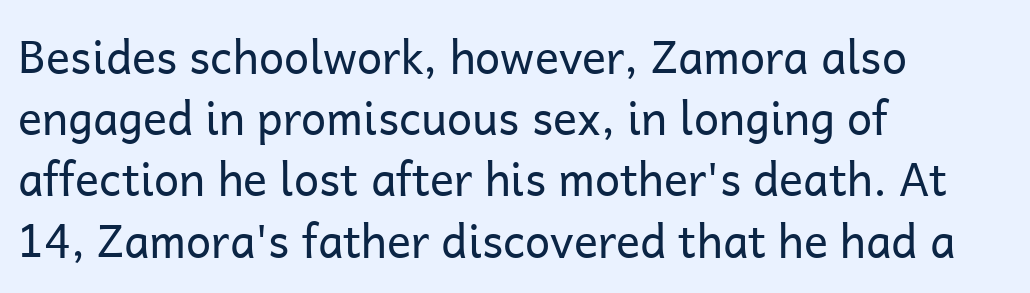
{"serif": "no", "italic": "no", "bold": "no", "weight": "regular", "width": "normal", "stroke_contrast": "low", "x_height": "medium", "monospaced": "no", "underline": "no", "align": "left", "line_spacing": "normal", "line_spacing_ratio": 1.36, "letter_spacing": "normal", "letter_spacing_em": 0.0, "glyph_px": 45}
